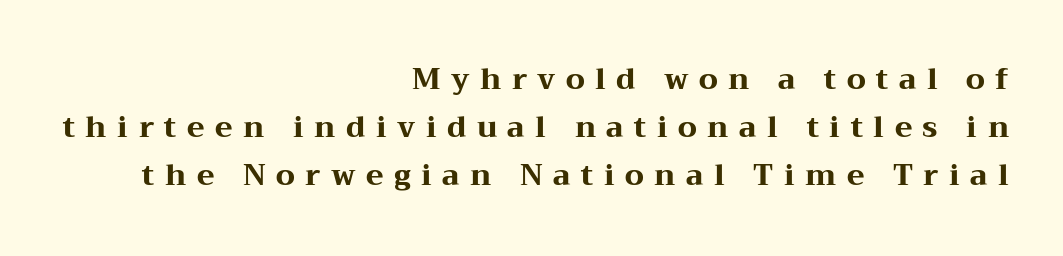
Q: Is the text bold? A: Yes.
Q: Is the text italic (slanted)? A: No, it is upright.
Q: Is the typeface a serif or a sans-serif typeface? A: Serif.
Q: Is the text underlined? A: No.
Q: How is the paragraph aligned? A: Right-aligned.
Q: Is the spacing between letters normal or unusually wide? A: Unusually wide.
Q: Is the spacing between lines tight, normal or loose? A: Normal.
Q: Width (condensed, normal, or wide)? A: Wide.
Q: Stroke contrast? A: Medium.
Q: x-height? A: Medium.
Q: Monospaced? A: No.
